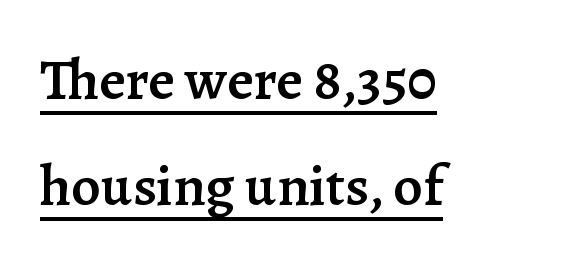
The image shows 58 px semibold serif type, upright; set left-aligned, line spacing 1.83x, normal letter spacing, underlined; low stroke contrast and a medium x-height.
